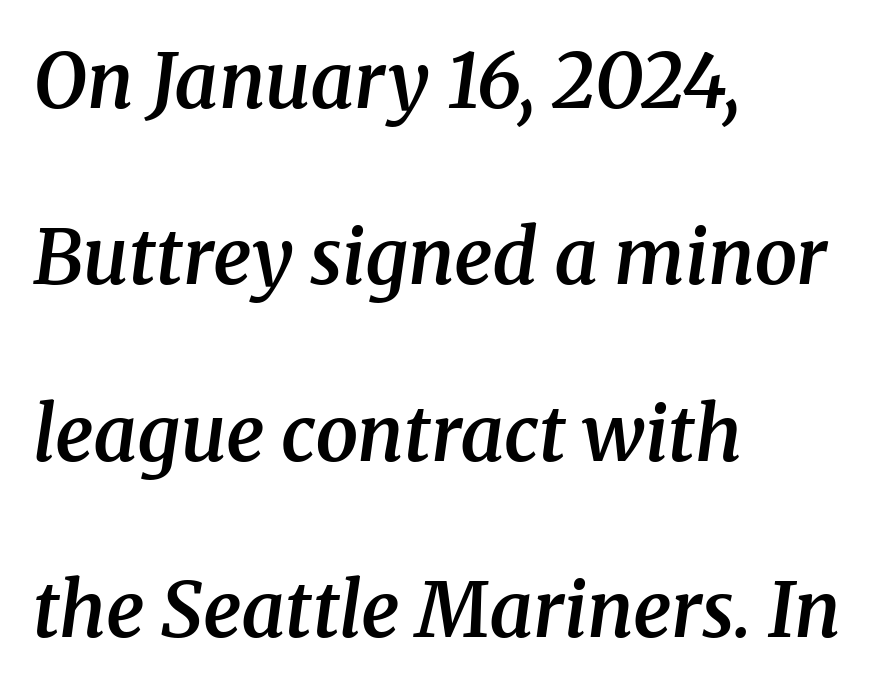
The image shows 76 px semibold serif type, italic (leaning right); set left-aligned, loose line spacing (2.32x), normal letter spacing, not underlined; medium stroke contrast and a medium x-height.
